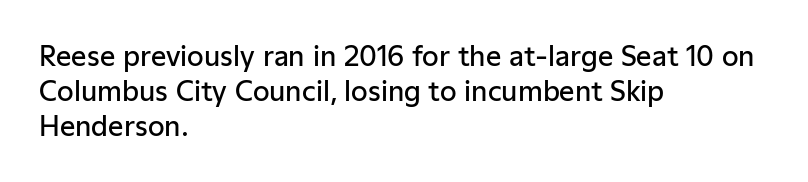
Q: Is the text bold? A: Semi-bold.
Q: Is the text italic (slanted)? A: No, it is upright.
Q: Is the text underlined? A: No.
Q: How is the paragraph aligned? A: Left-aligned.
Q: Is the spacing between letters normal or unusually wide? A: Normal.
Q: Is the spacing between lines tight, normal or loose? A: Normal.
